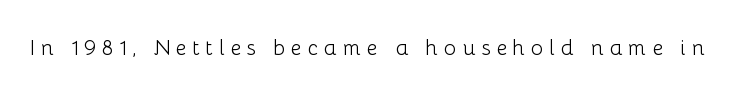
Stroke thickness stays within the range of a standard reading face or lighter. What stands out about the letter spacing? Its width — letters are far apart. A bare baseline throughout the passage. Every character sits straight up, as roman type does.
